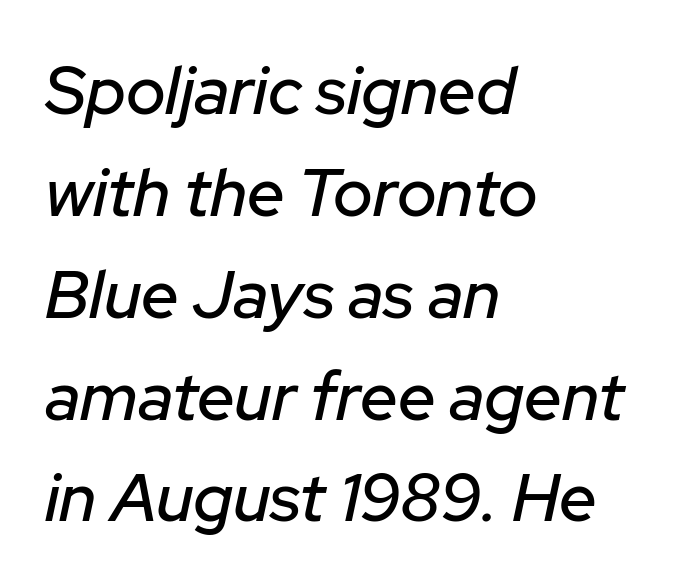
Q: Is the text italic (slanted)? A: Yes, it leans right by about 12 degrees.
Q: Is the text underlined? A: No.
Q: How is the paragraph aligned? A: Left-aligned.
Q: Is the spacing between letters normal or unusually wide? A: Normal.
Q: Is the spacing between lines tight, normal or loose? A: Normal.
Q: Width (condensed, normal, or wide)? A: Normal.
Q: Stroke contrast? A: Low.
Q: x-height? A: Medium.
Q: Monospaced? A: No.
